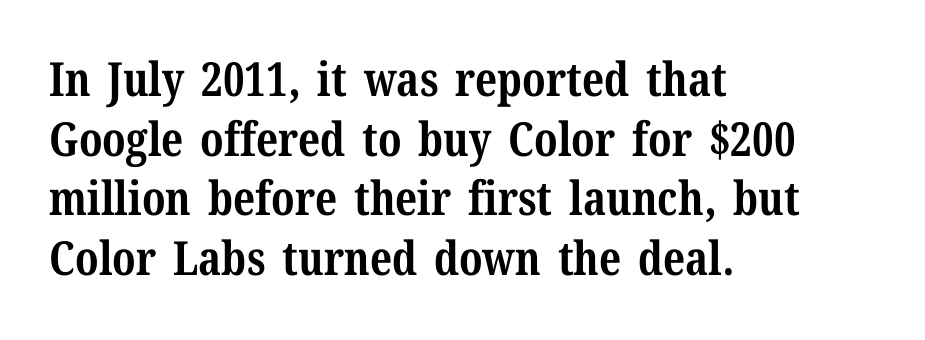
{"serif": "yes", "italic": "no", "bold": "yes", "weight": "bold", "width": "normal", "stroke_contrast": "medium", "x_height": "medium", "monospaced": "no", "underline": "no", "align": "left", "line_spacing": "normal", "line_spacing_ratio": 1.27, "letter_spacing": "normal", "letter_spacing_em": 0.0, "glyph_px": 47}
